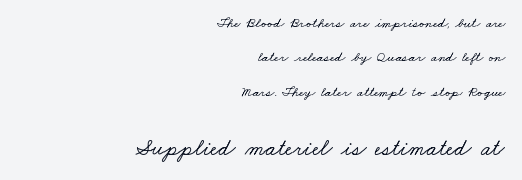
Q: Is the text underlined? A: No.
Q: How is the paragraph aligned? A: Right-aligned.
Q: Is the spacing between letters normal or unusually wide? A: Normal.
Q: Is the spacing between lines tight, normal or loose? A: Loose.
Q: Which block of text is set in a larger size, the first (top) or the second (bottom)? A: The second (bottom) one.
